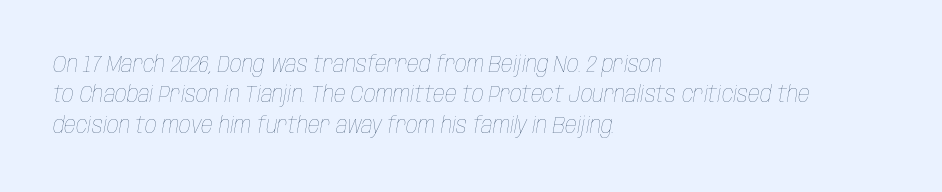
Does the leading feel generous? No, just average. Typeset ragged right — the left edge is the straight one. These lines keep a tight, regular rhythm from letter to letter. Characters are canted at an angle relative to the baseline's perpendicular. Words float on clear page, feet unadorned.
